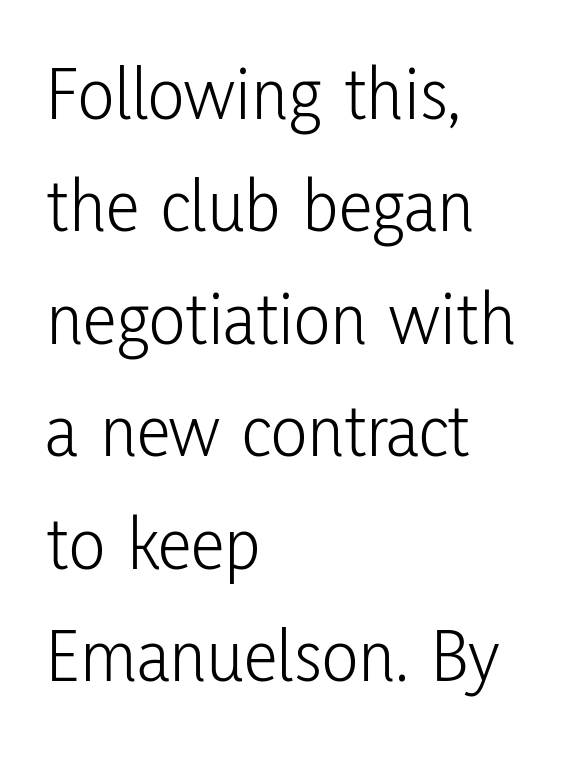
Q: Is the text bold? A: No.
Q: Is the text italic (slanted)? A: No, it is upright.
Q: Is the typeface a serif or a sans-serif typeface? A: Sans-serif.
Q: Is the text underlined? A: No.
Q: How is the paragraph aligned? A: Left-aligned.
Q: Is the spacing between letters normal or unusually wide? A: Normal.
Q: Is the spacing between lines tight, normal or loose? A: Normal.
Q: Width (condensed, normal, or wide)? A: Condensed.
Q: Stroke contrast? A: Low.
Q: x-height? A: Medium.
Q: Monospaced? A: No.
